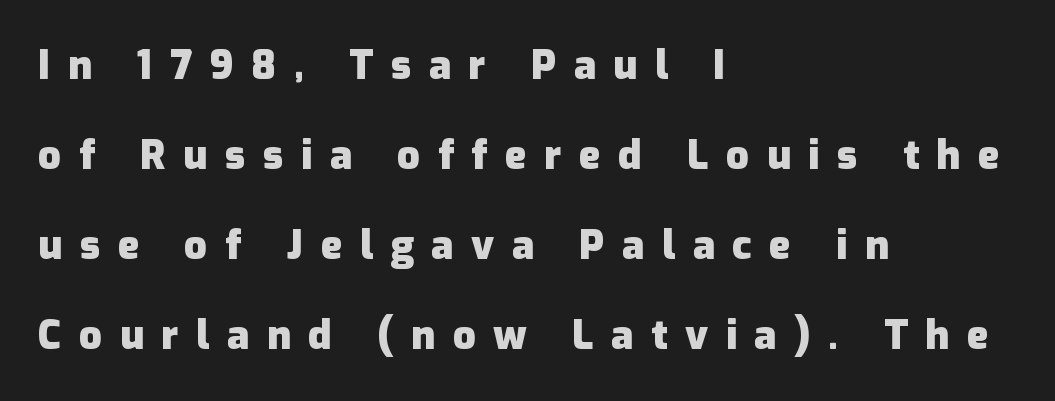
The type sits square on the baseline with zero lean. Widely set lines give the paragraph a tall, airy silhouette. Each letter keeps its own natural width here, so spacing adapts to shape. Short and long lines alike share a common starting point at left.
